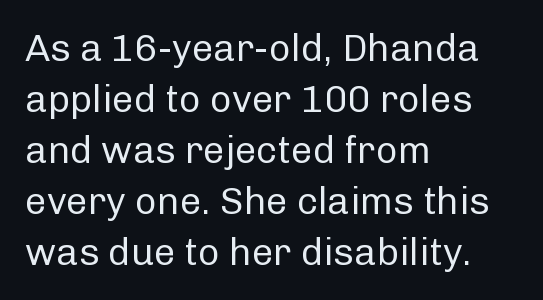
Q: Is the text bold? A: No.
Q: Is the text italic (slanted)? A: No, it is upright.
Q: Is the typeface a serif or a sans-serif typeface? A: Sans-serif.
Q: Is the text underlined? A: No.
Q: How is the paragraph aligned? A: Left-aligned.
Q: Is the spacing between letters normal or unusually wide? A: Normal.
Q: Is the spacing between lines tight, normal or loose? A: Normal.
Q: Width (condensed, normal, or wide)? A: Normal.
Q: Stroke contrast? A: Low.
Q: x-height? A: Medium.
Q: Monospaced? A: No.
